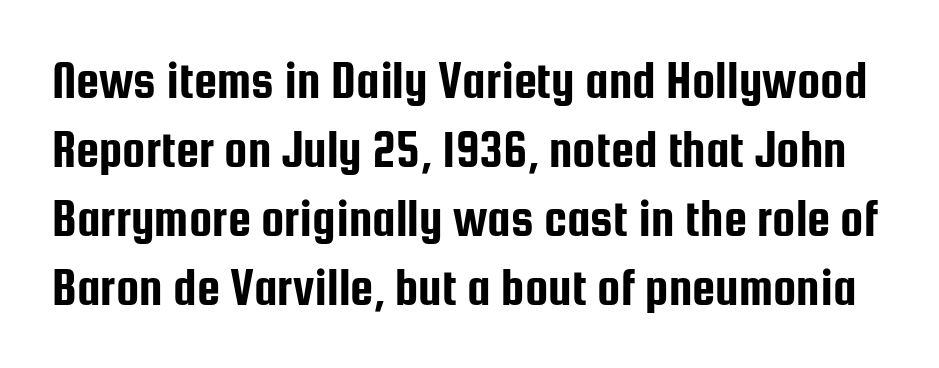
The image shows 52 px condensed sans-serif type, upright; set normal line spacing (1.33x), normal letter spacing, not underlined; low stroke contrast and a medium x-height.
